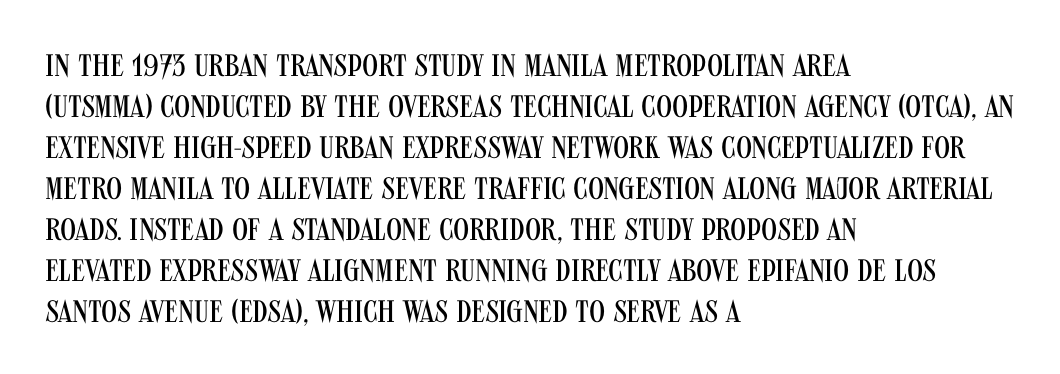
Q: Is the text bold? A: No.
Q: Is the text italic (slanted)? A: No, it is upright.
Q: Is the typeface a serif or a sans-serif typeface? A: Sans-serif.
Q: Is the text underlined? A: No.
Q: How is the paragraph aligned? A: Left-aligned.
Q: Is the spacing between letters normal or unusually wide? A: Normal.
Q: Is the spacing between lines tight, normal or loose? A: Normal.
Q: Width (condensed, normal, or wide)? A: Condensed.
Q: Stroke contrast? A: Medium.
Q: x-height? A: Large.
Q: Monospaced? A: No.
